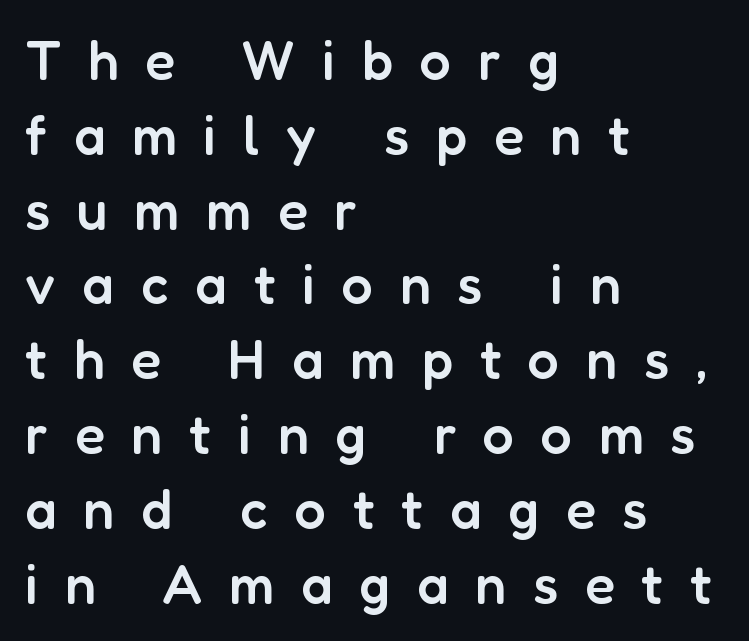
{"serif": "no", "italic": "no", "bold": "semi", "weight": "semibold", "width": "normal", "stroke_contrast": "low", "x_height": "medium", "monospaced": "no", "underline": "no", "align": "left", "line_spacing": "normal", "line_spacing_ratio": 1.36, "letter_spacing": "wide", "letter_spacing_em": 0.49, "glyph_px": 55}
